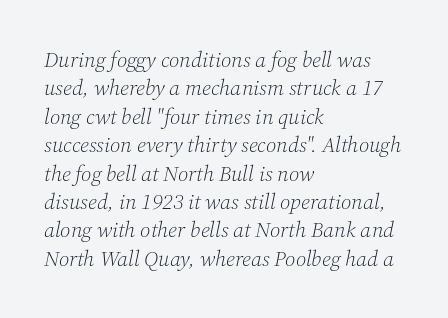
Q: Is the text bold? A: No.
Q: Is the text italic (slanted)? A: Yes, it leans right by about 12 degrees.
Q: Is the text underlined? A: No.
Q: How is the paragraph aligned? A: Left-aligned.
Q: Is the spacing between letters normal or unusually wide? A: Normal.
Q: Is the spacing between lines tight, normal or loose? A: Normal.
